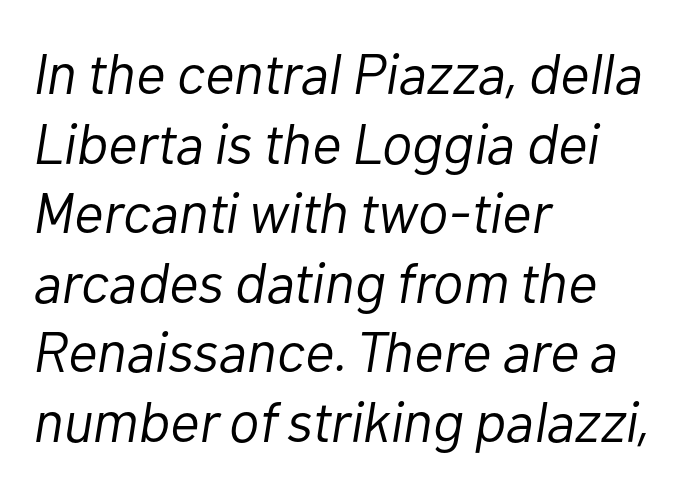
{"italic": "yes", "lean": "right", "slant_degrees": 10, "bold": "no", "weight": "light", "width": "normal", "stroke_contrast": "low", "x_height": "medium", "monospaced": "no", "underline": "no", "align": "left", "line_spacing_ratio": 1.22, "letter_spacing": "normal", "letter_spacing_em": 0.0, "glyph_px": 57}
